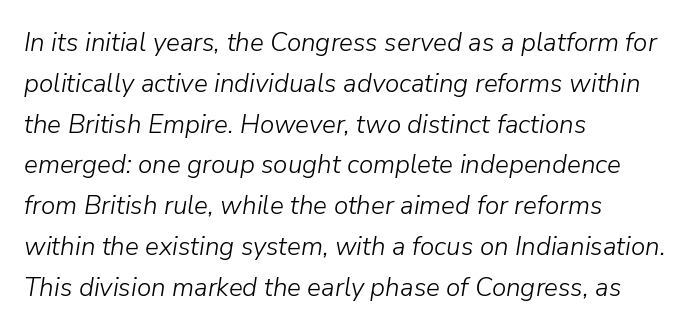
Q: Is the text bold? A: No.
Q: Is the text italic (slanted)? A: Yes, it leans right by about 9 degrees.
Q: Is the text underlined? A: No.
Q: How is the paragraph aligned? A: Left-aligned.
Q: Is the spacing between letters normal or unusually wide? A: Normal.
Q: Is the spacing between lines tight, normal or loose? A: Normal.
